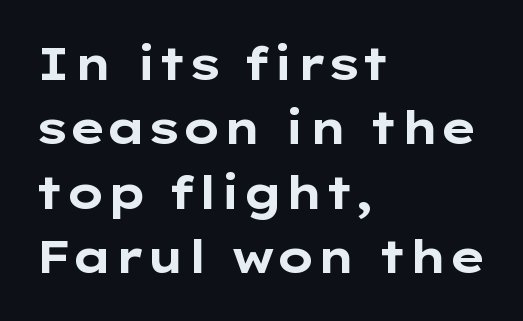
In CSS terms this would be text-align: left. The font family rendered here belongs to the sans-serif group. Compared with typical paragraphs, the rows here are spaced about the same. The specimen reads as upright at a glance. Glyph-to-glyph distance matches everyday printed text. Just letters on the line, the space beneath them empty.
